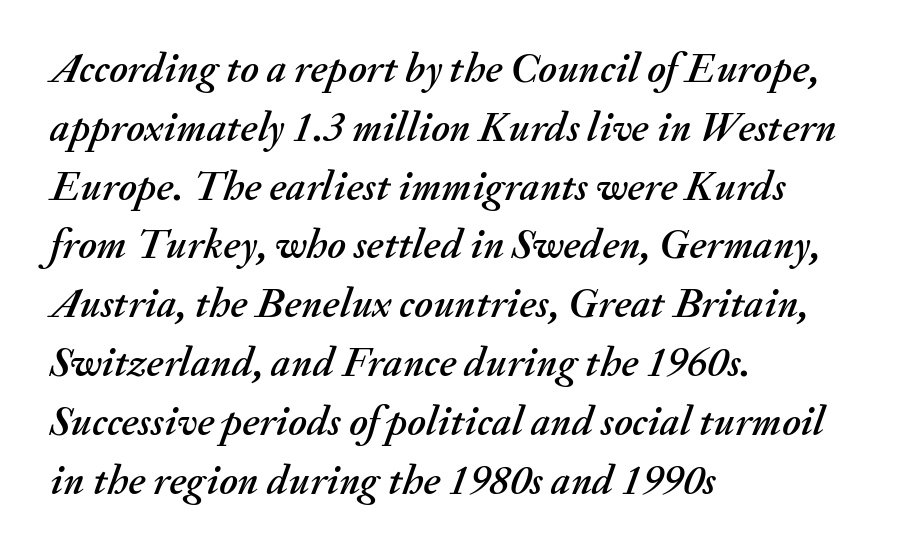
The image shows 42 px text type, italic (leaning right); set left-aligned, normal line spacing (1.4x), normal letter spacing, not underlined; medium stroke contrast and a small x-height.
